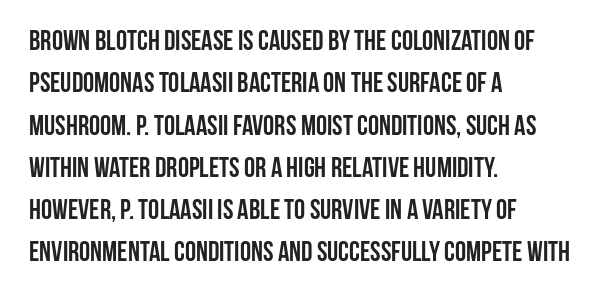
{"serif": "no", "italic": "no", "bold": "yes", "weight": "semibold", "width": "condensed", "stroke_contrast": "low", "x_height": "large", "monospaced": "no", "underline": "no", "align": "left", "line_spacing": "normal", "line_spacing_ratio": 1.51, "letter_spacing": "normal", "letter_spacing_em": 0.0, "glyph_px": 28}
